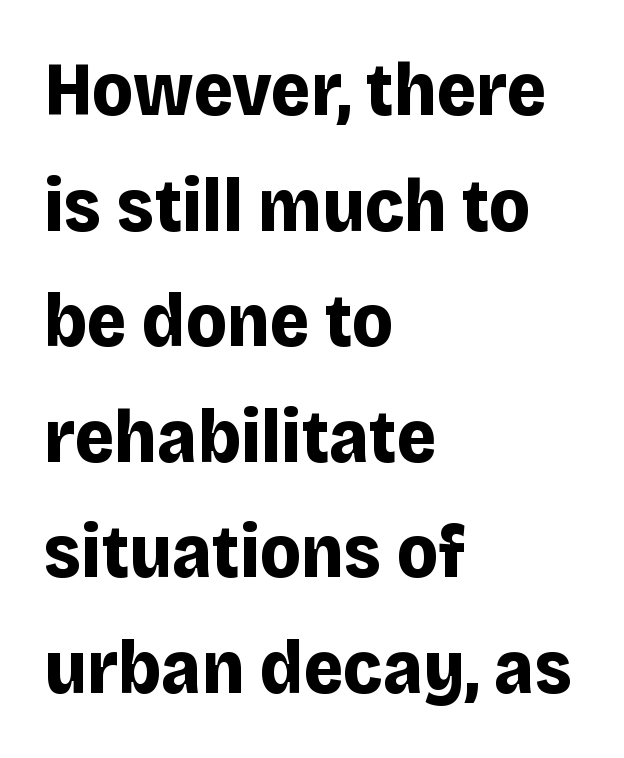
Q: Is the text bold? A: Yes.
Q: Is the text italic (slanted)? A: No, it is upright.
Q: Is the typeface a serif or a sans-serif typeface? A: Sans-serif.
Q: Is the text underlined? A: No.
Q: How is the paragraph aligned? A: Left-aligned.
Q: Is the spacing between letters normal or unusually wide? A: Normal.
Q: Is the spacing between lines tight, normal or loose? A: Normal.
Q: Width (condensed, normal, or wide)? A: Normal.
Q: Stroke contrast? A: Low.
Q: x-height? A: Large.
Q: Monospaced? A: No.
